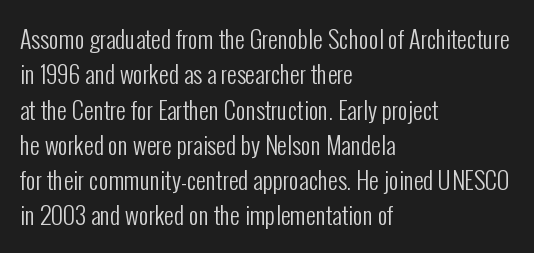
Tracking value appears to be zero — textbook default spacing. Posture: straight, roman, zero tilt. Leftover space on each line is placed entirely after the last word. This is not heavy type; no bold has been used.
